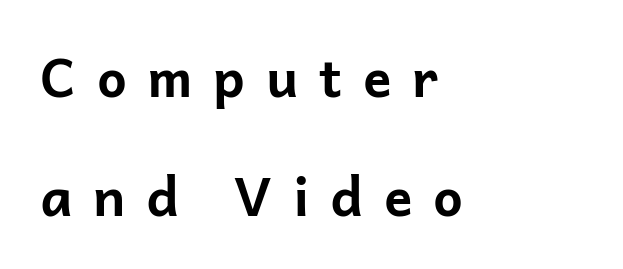
{"serif": "no", "italic": "no", "bold": "yes", "weight": "bold", "width": "normal", "stroke_contrast": "low", "x_height": "medium", "monospaced": "no", "underline": "no", "align": "left", "line_spacing": "loose", "line_spacing_ratio": 2.24, "letter_spacing": "wide", "letter_spacing_em": 0.39, "glyph_px": 53}
